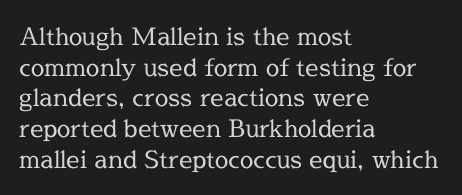
{"italic": "no", "bold": "no", "underline": "no", "align": "left", "line_spacing": "normal", "line_spacing_ratio": 1.28, "letter_spacing": "normal", "letter_spacing_em": 0.0, "glyph_px": 24}
